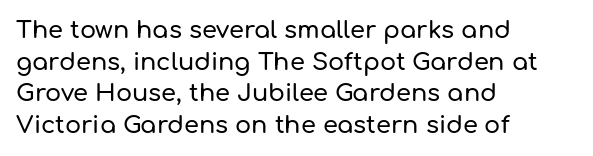
Q: Is the text italic (slanted)? A: No, it is upright.
Q: Is the text underlined? A: No.
Q: How is the paragraph aligned? A: Left-aligned.
Q: Is the spacing between letters normal or unusually wide? A: Normal.
Q: Is the spacing between lines tight, normal or loose? A: Normal.
